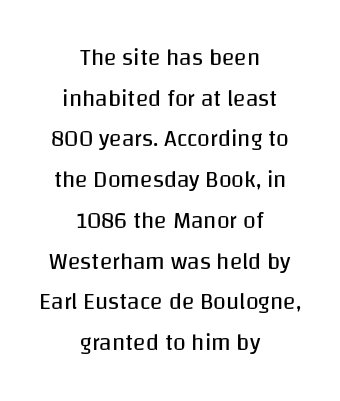
The image shows 23 px text type, upright; set centered, line spacing 1.77x, normal letter spacing, not underlined.
